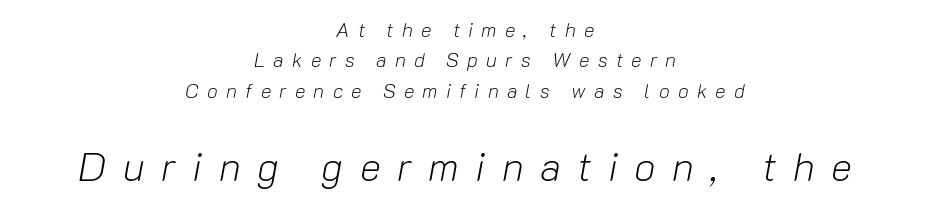
The image shows 40 px light type, italic (leaning right); set centered, normal line spacing (1.52x), unusually wide letter spacing (+0.41 em), not underlined; the second (bottom) block is 2.0x larger; low stroke contrast and a medium x-height.
